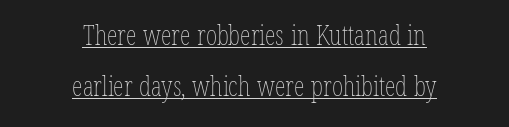
The image shows 27 px text type, upright; set centered, line spacing 1.89x, normal letter spacing, underlined.
